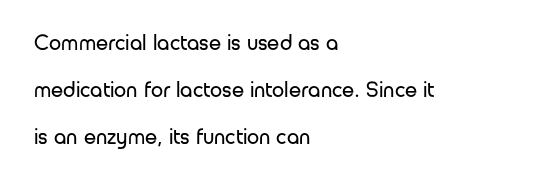
The image shows 22 px text type, upright; set left-aligned, loose line spacing (2.13x), normal letter spacing, not underlined.
